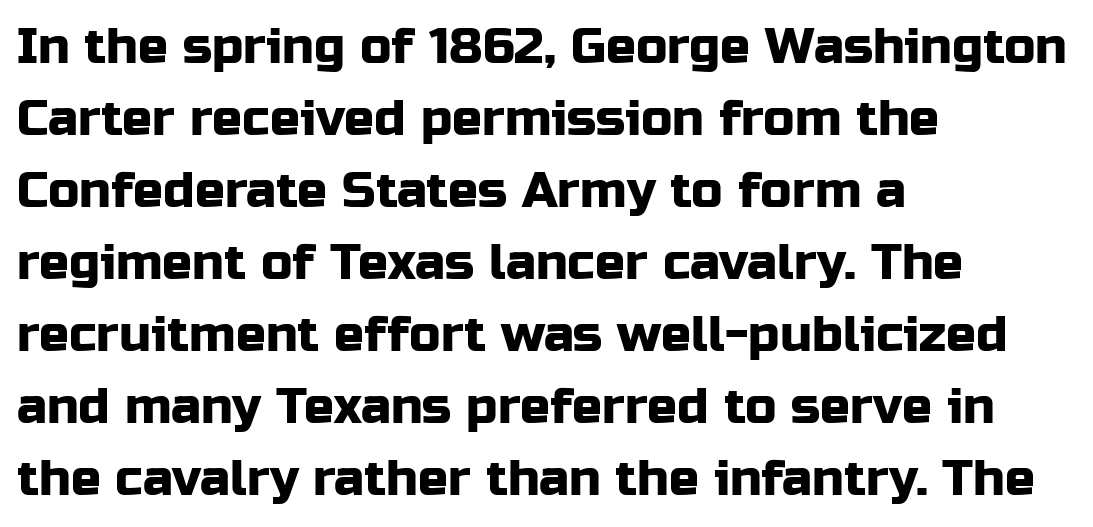
Grotesque or geometric, the face here clearly has no serifs. The zone under the glyphs is completely vacant. What's the leading like? Ordinary, nothing unusual. Each line starts at the same left margin while the right side varies. If you drew a line through each stem, it would be perfectly vertical. Think of a printed novel: that variable character pitch is what you see here.
